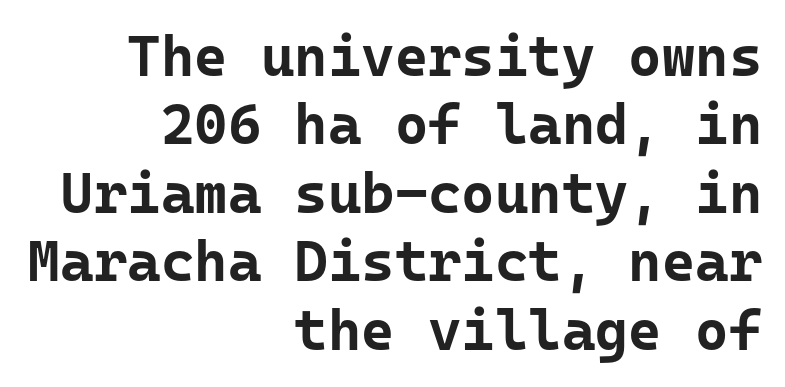
{"serif": "no", "italic": "no", "bold": "yes", "weight": "bold", "width": "normal", "stroke_contrast": "low", "x_height": "medium", "monospaced": "yes", "underline": "no", "align": "right", "line_spacing_ratio": 1.2, "letter_spacing": "normal", "letter_spacing_em": 0.0, "glyph_px": 57}
